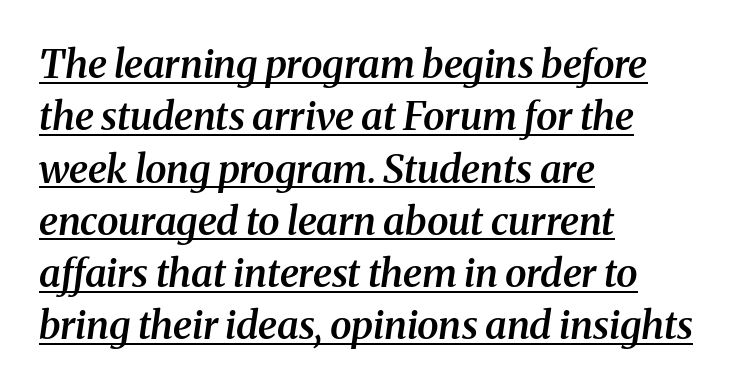
In terms of leading, this rendering sits right in the middle. Small tapered or slab feet sit at the stroke ends, so this counts as serif. Weight check: semibold — heavier than regular, not quite bold. This is underlined copy, the kind a proofreader might mark for attention.
